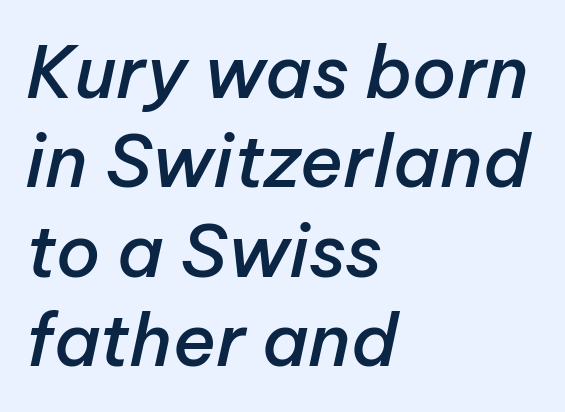
{"italic": "yes", "lean": "right", "slant_degrees": 12, "bold": "semi", "weight": "semibold", "width": "normal", "stroke_contrast": "low", "x_height": "medium", "monospaced": "no", "underline": "no", "align": "left", "line_spacing_ratio": 1.24, "letter_spacing": "normal", "letter_spacing_em": 0.0, "glyph_px": 72}
